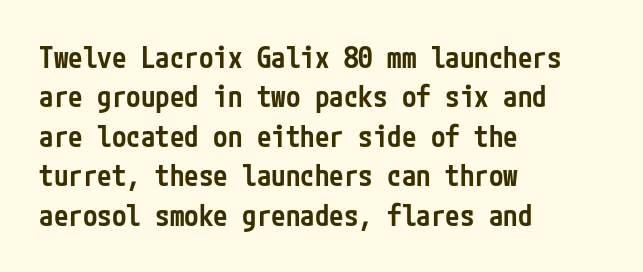
Reading down the block, your eye returns to a fixed left position each line. On the weight axis this lands at semibold, roughly 600. The line texture is even and compact thanks to regular tracking. No word sits above an underline.
